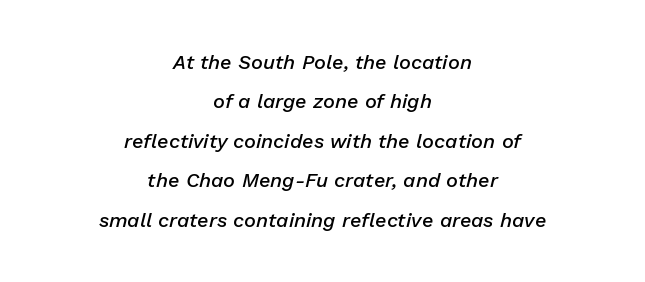
Quick note: interline space is abundant. The specimen reads as italic at a glance. Each row of text sits above clean, open space. On the weight axis this lands at semibold, roughly 600.
